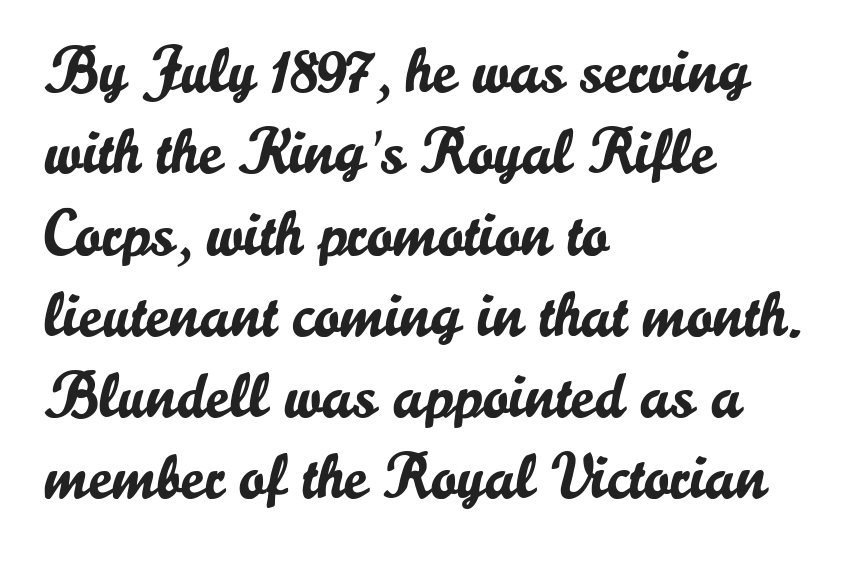
Q: Is the text italic (slanted)? A: Yes.
Q: Is the typeface a serif or a sans-serif typeface? A: Sans-serif.
Q: Is the text underlined? A: No.
Q: How is the paragraph aligned? A: Left-aligned.
Q: Is the spacing between letters normal or unusually wide? A: Normal.
Q: Is the spacing between lines tight, normal or loose? A: Normal.
Q: Width (condensed, normal, or wide)? A: Normal.
Q: Stroke contrast? A: Low.
Q: x-height? A: Small.
Q: Monospaced? A: No.
